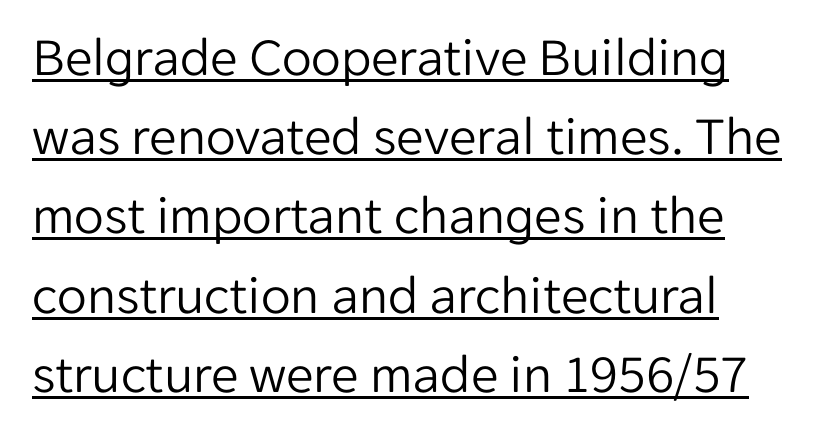
The image shows 55 px light sans-serif type, upright; set normal line spacing (1.44x), normal letter spacing, underlined; low stroke contrast and a medium x-height.
